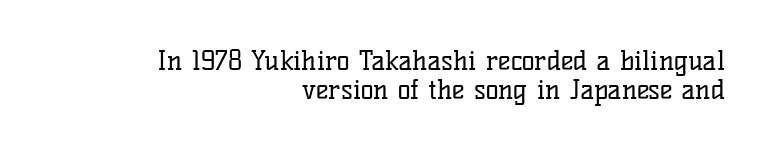
Where is the straight margin? On the right. Glyph-to-glyph distance matches everyday printed text. Line spacing here is tight. No heavy texture on the line: the type isn't bold. Nobody drew a line under any word here. Posture: upright roman.
